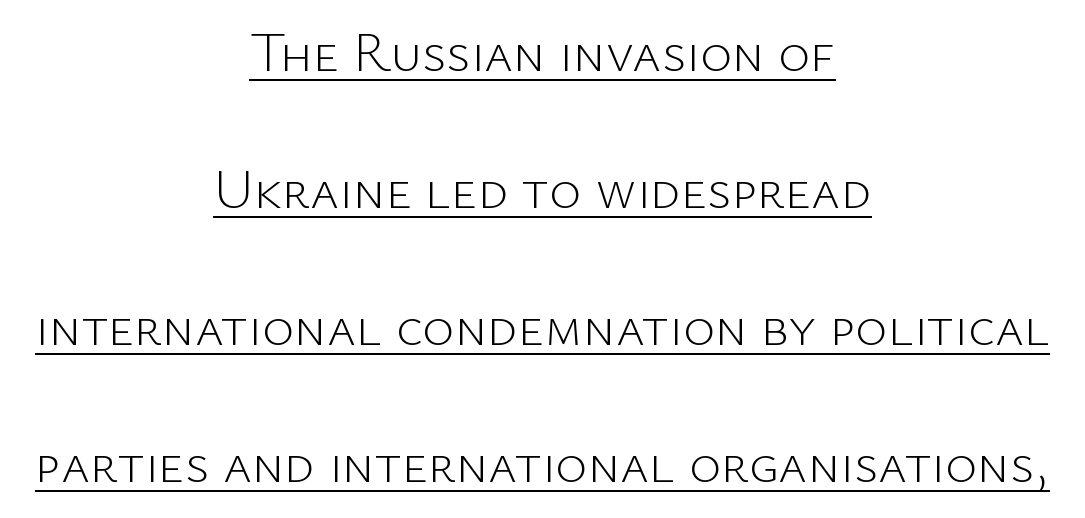
The image shows 55 px light sans-serif type, upright; set centered, loose line spacing (2.49x), normal letter spacing, underlined; low stroke contrast and a medium x-height.
